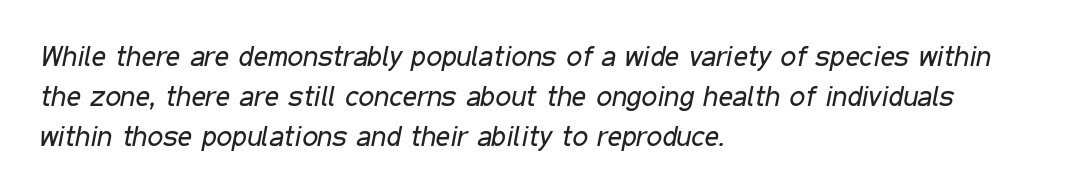
You could not count columns in this text — the font is proportionally spaced. Short and long lines alike share a common starting point at left. Nothing unusual about the tracking: characters are spaced as the font intends. The glyphs are unaccompanied by any horizontal stroke below them.
